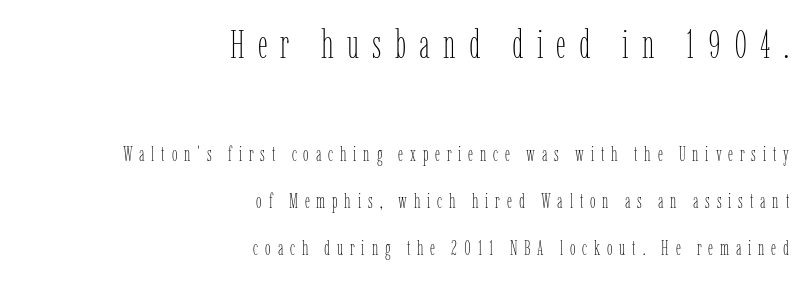
The image shows 39 px thin, condensed type, upright; set right-aligned, loose line spacing (2.34x), unusually wide letter spacing (+0.34 em), not underlined; the first (top) block is 1.95x larger; low stroke contrast and a medium x-height.
